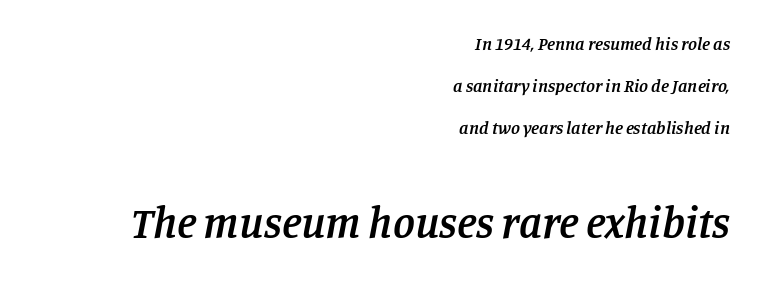
Q: Is the text bold? A: Semi-bold.
Q: Is the text italic (slanted)? A: Yes, it leans right by about 11 degrees.
Q: Is the typeface a serif or a sans-serif typeface? A: Serif.
Q: Is the text underlined? A: No.
Q: How is the paragraph aligned? A: Right-aligned.
Q: Is the spacing between letters normal or unusually wide? A: Normal.
Q: Is the spacing between lines tight, normal or loose? A: Loose.
Q: Which block of text is set in a larger size, the first (top) or the second (bottom)? A: The second (bottom) one.
Q: Width (condensed, normal, or wide)? A: Normal.
Q: Stroke contrast? A: Low.
Q: x-height? A: Large.
Q: Monospaced? A: No.
